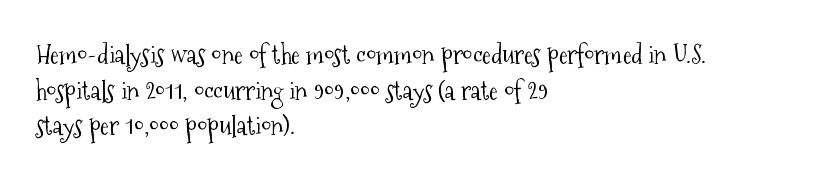
The image shows 26 px text type, upright; set left-aligned, normal line spacing (1.37x), normal letter spacing, not underlined.
